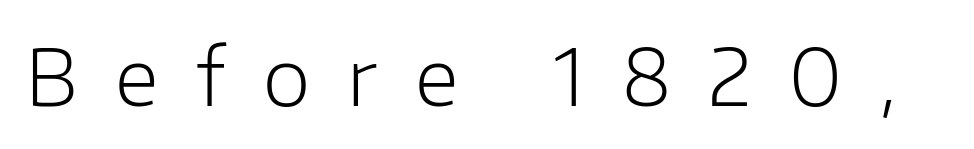
{"serif": "no", "italic": "no", "bold": "no", "weight": "light", "width": "normal", "stroke_contrast": "low", "x_height": "medium", "monospaced": "no", "underline": "no", "letter_spacing": "wide", "letter_spacing_em": 0.48, "glyph_px": 78}
